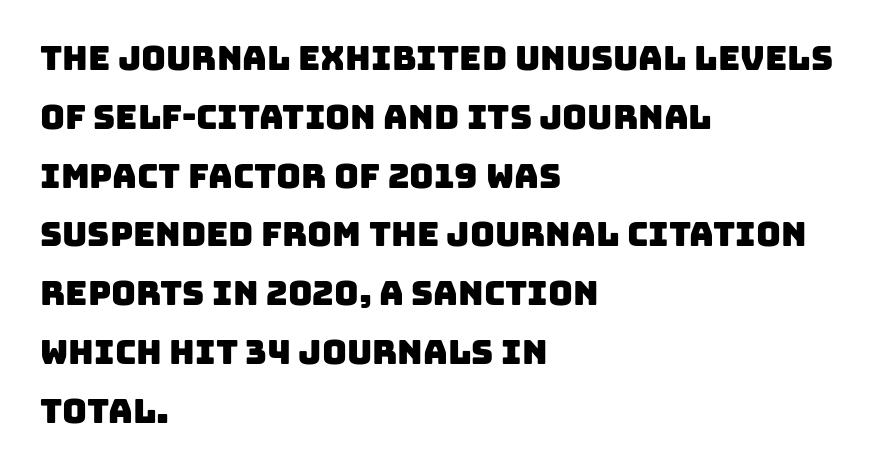
The image shows 34 px sans-serif type; set left-aligned, line spacing 1.73x, normal letter spacing, not underlined; low stroke contrast and a large x-height.
